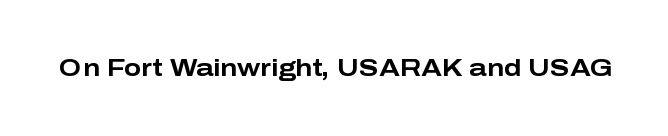
{"italic": "no", "bold": "yes", "underline": "no", "letter_spacing": "normal", "letter_spacing_em": 0.0, "glyph_px": 23}
